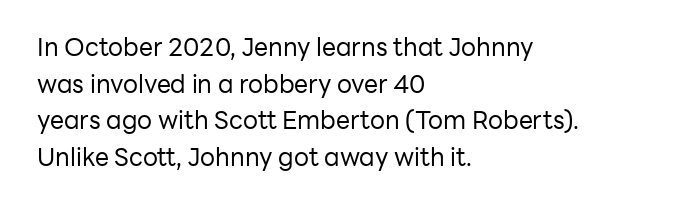
Weight: in the light-to-regular range. In CSS terms this would be text-align: left. The letters stand straight up with perfectly vertical stems. Each new line begins a customary step beneath the previous one. Characters follow at the spacing the type designer built in.
